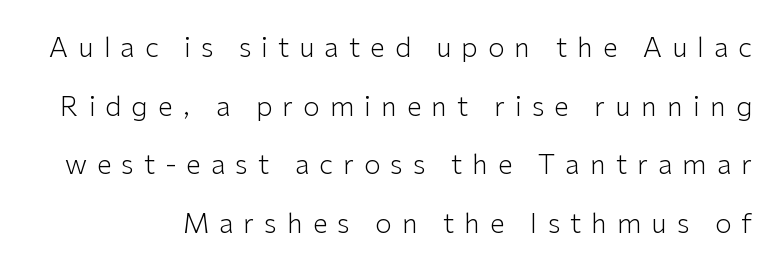
Compared with typical paragraphs, the rows here are farther apart. No extra ink here — the face is not bold. Designer's note — italics off, roman on. Does extra space separate the letters? Yes, quite a lot of it. The space directly below the letters is spotless.
